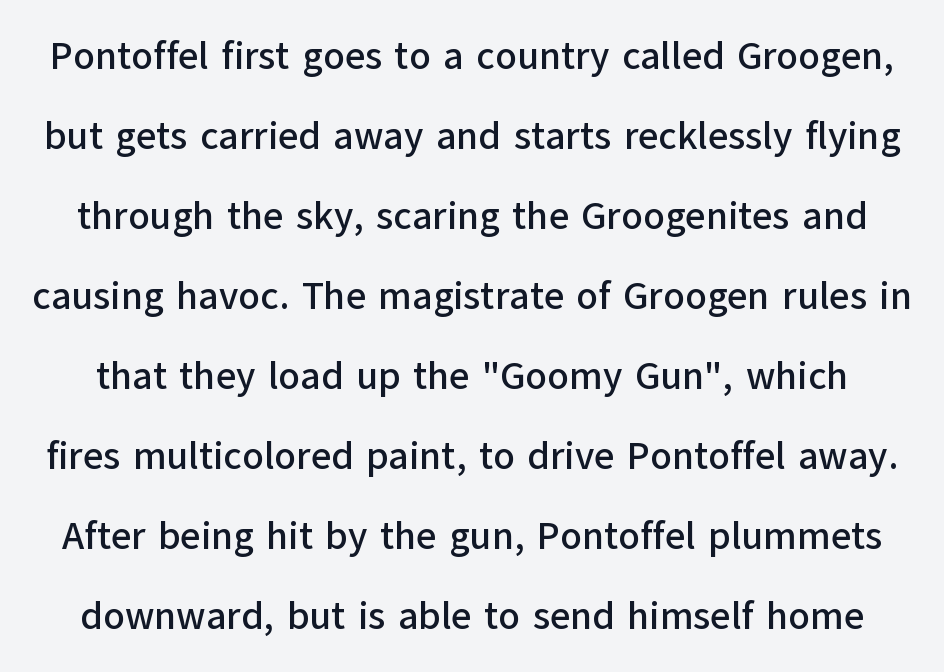
Q: Is the text italic (slanted)? A: No, it is upright.
Q: Is the typeface a serif or a sans-serif typeface? A: Sans-serif.
Q: Is the text underlined? A: No.
Q: Is the spacing between letters normal or unusually wide? A: Normal.
Q: Is the spacing between lines tight, normal or loose? A: Loose.
Q: Width (condensed, normal, or wide)? A: Normal.
Q: Stroke contrast? A: Low.
Q: x-height? A: Medium.
Q: Monospaced? A: No.
